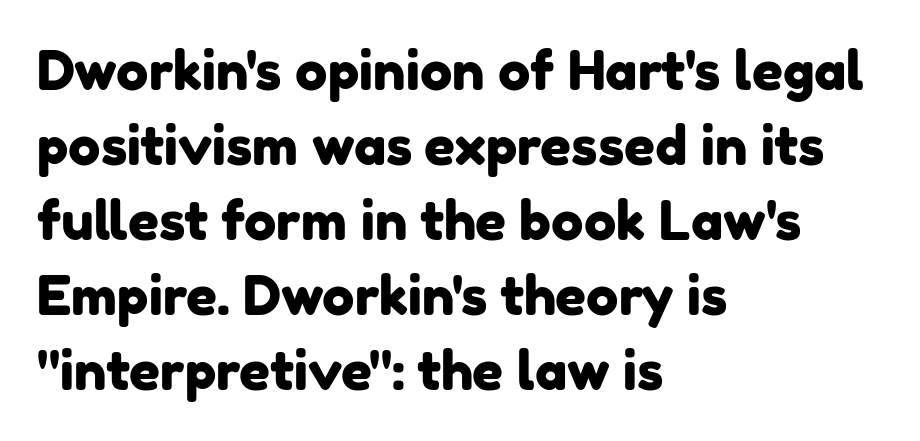
The passage shown has conventional tracking throughout. A typesetter would call this proportional, since set widths differ per character. I'd call this a sans setting — the letters go barefoot. Students, observe: this is what conventionally led text looks like. Plain, unruled lines of type. Leftover space on each line is placed entirely after the last word.
